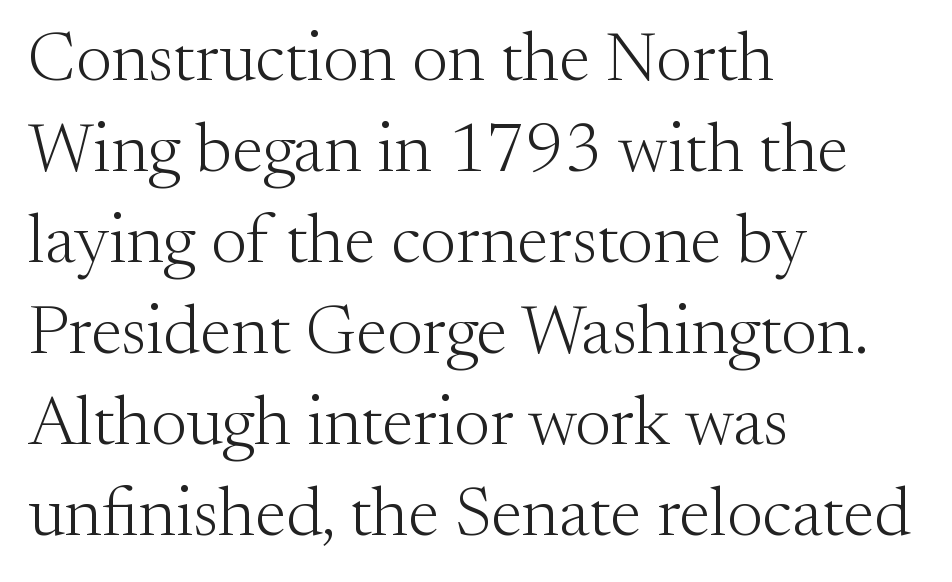
The image shows 70 px light serif type, upright; set left-aligned, normal line spacing (1.3x), normal letter spacing, not underlined; medium stroke contrast and a small x-height.
